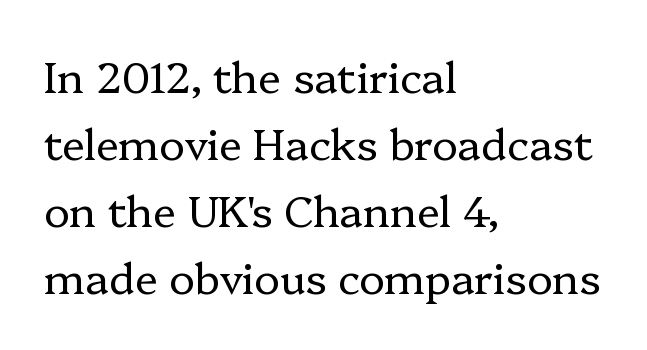
{"serif": "yes", "italic": "no", "bold": "no", "weight": "regular", "width": "normal", "stroke_contrast": "low", "x_height": "medium", "monospaced": "no", "underline": "no", "align": "left", "line_spacing": "normal", "line_spacing_ratio": 1.56, "letter_spacing": "normal", "letter_spacing_em": 0.0, "glyph_px": 43}
